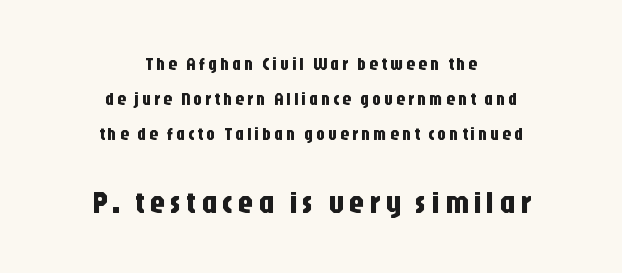
The image shows 31 px condensed sans-serif type, upright; set centered, loose line spacing (1.94x), not underlined; the second (bottom) block is 1.72x larger; low stroke contrast and a large x-height.
